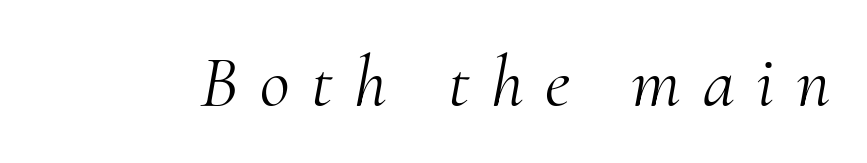
The image shows 73 px light serif type, italic (leaning right); set unusually wide letter spacing (+0.3 em), not underlined; medium stroke contrast and a small x-height.
